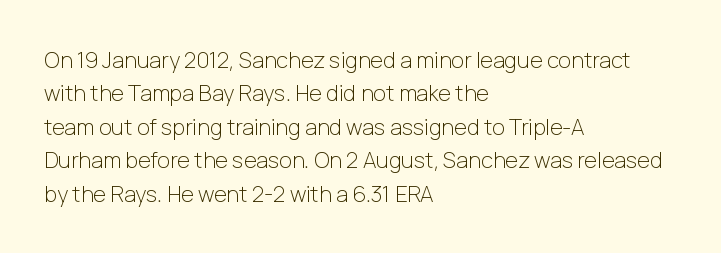
{"italic": "no", "bold": "no", "underline": "no", "align": "left", "line_spacing": "normal", "line_spacing_ratio": 1.52, "letter_spacing": "normal", "letter_spacing_em": 0.0, "glyph_px": 22}
